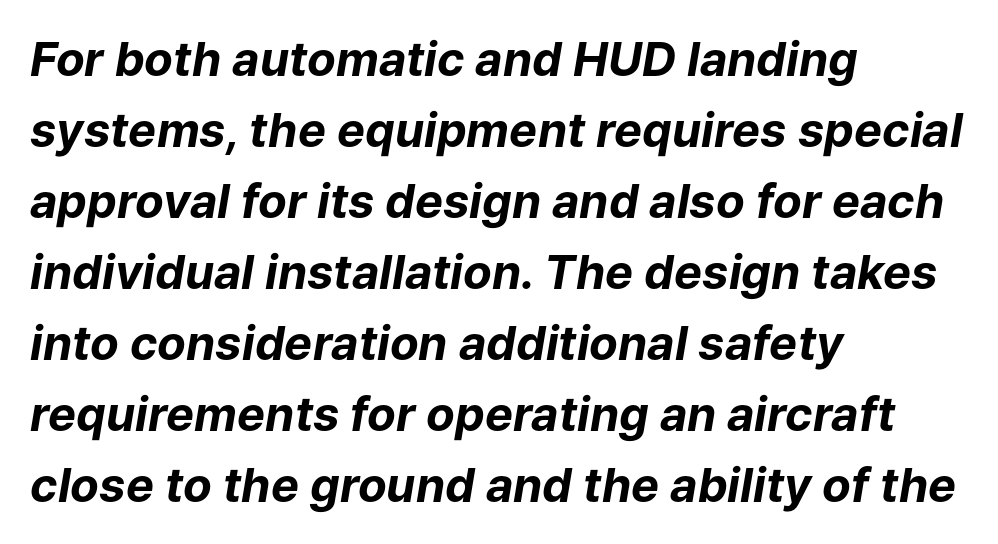
Style check: oblique. Weight check: bold — yes, fully. In terms of letterspacing, this is plain default setting. Caption: multi-line text, flush left, ragged right.
